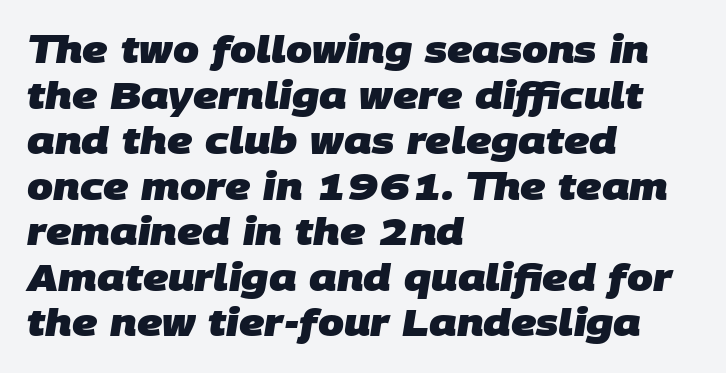
The letterforms sit shoulder to shoulder at normal distance. The font family rendered here belongs to the sans-serif group. The rag falls on the right side of this text block. Is the type bold? Yes — the strokes are clearly thick and heavy. A clean baseline with only descenders dipping below it.
